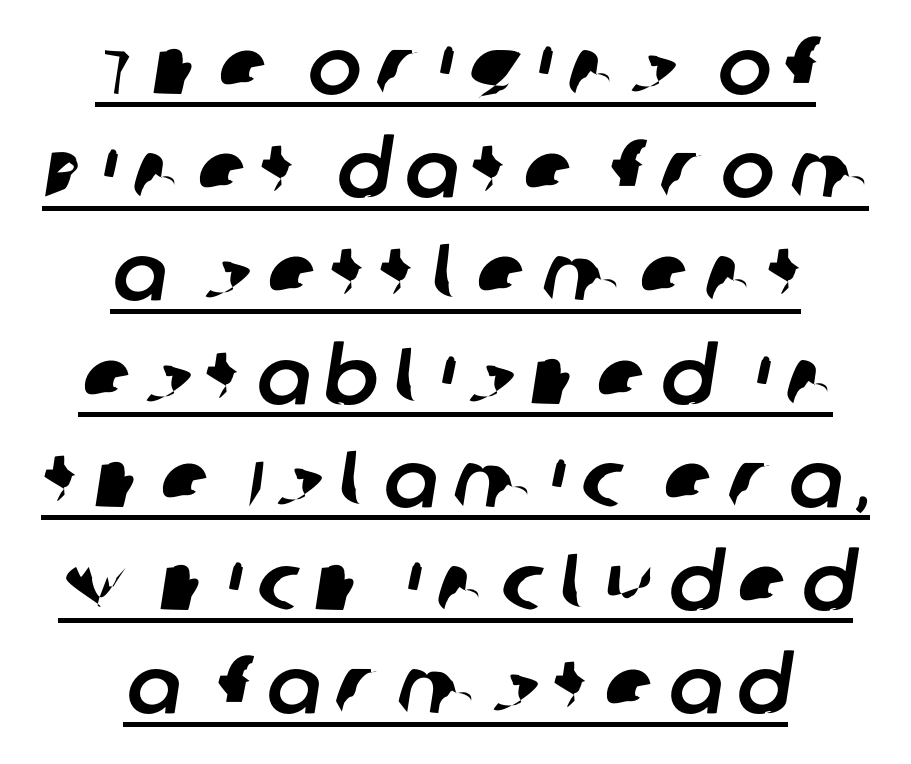
Q: Is the typeface a serif or a sans-serif typeface? A: Sans-serif.
Q: Is the text underlined? A: Yes.
Q: How is the paragraph aligned? A: Centered.
Q: Is the spacing between lines tight, normal or loose? A: Normal.
Q: Width (condensed, normal, or wide)? A: Normal.
Q: Stroke contrast? A: Low.
Q: x-height? A: Large.
Q: Monospaced? A: No.
